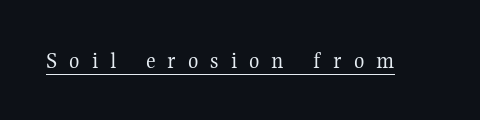
Q: Is the text bold? A: No.
Q: Is the text italic (slanted)? A: No, it is upright.
Q: Is the text underlined? A: Yes.
Q: Is the spacing between letters normal or unusually wide? A: Unusually wide.
